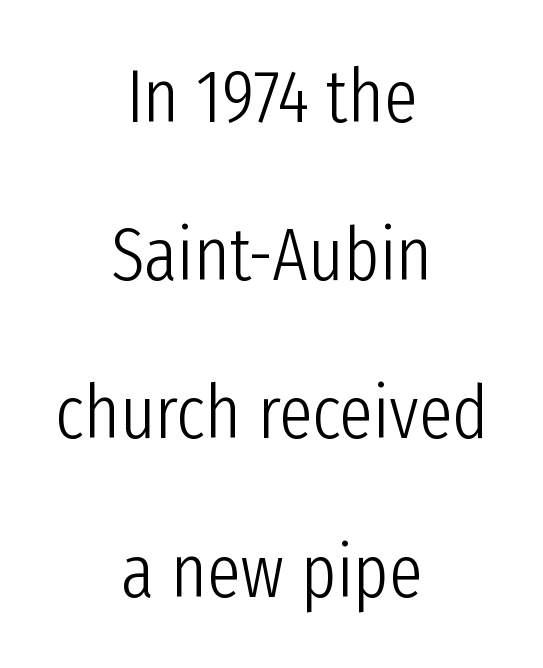
The passage is arranged like a title page — every line centered. These lines are composed in type without serifs. The strokes are not fattened; the text isn't bold. In terms of letterspacing, this is plain default setting.
